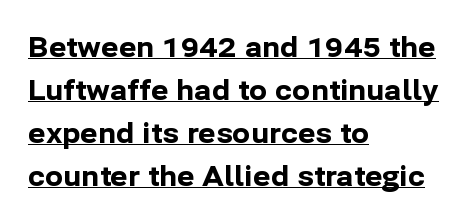
Caption: lettering with a line underneath. This rendering leaves character spacing at its baseline value. Set as a true bold cut, around the 700 mark. The block of text has a typical density, with ordinary space between rows. Where is the straight margin? On the left.
